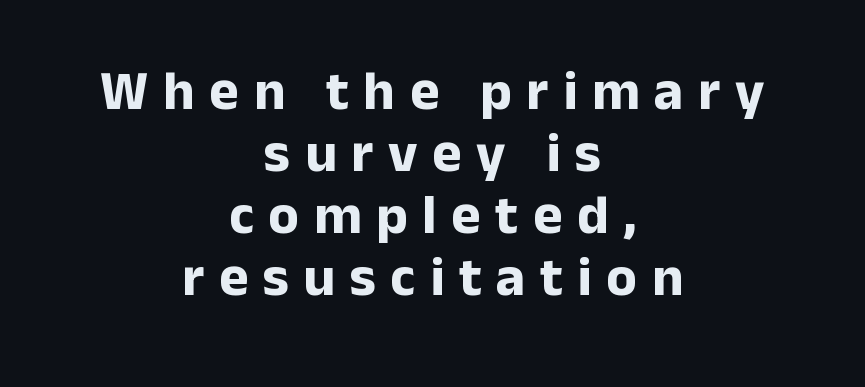
If you folded the block vertically in half, each line would mirror itself in length. You could not count columns in this text — the font is proportionally spaced. The letters carry no serifs — their stems end cleanly without finishing strokes. Ascenders rise straight up at ninety degrees. Does extra space separate the letters? Yes, quite a lot of it.
